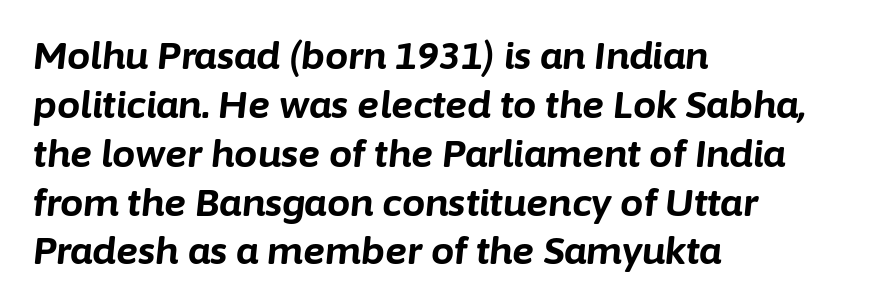
Q: Is the text bold? A: Yes.
Q: Is the text italic (slanted)? A: Yes, it leans right by about 6 degrees.
Q: Is the text underlined? A: No.
Q: How is the paragraph aligned? A: Left-aligned.
Q: Is the spacing between letters normal or unusually wide? A: Normal.
Q: Is the spacing between lines tight, normal or loose? A: Normal.
Q: Width (condensed, normal, or wide)? A: Normal.
Q: Stroke contrast? A: Low.
Q: x-height? A: Medium.
Q: Monospaced? A: No.
